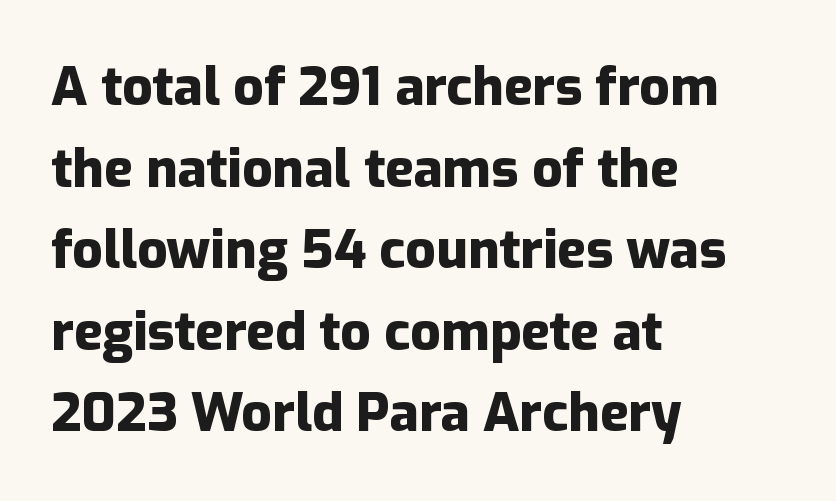
Chunky letters — that's bold for sure. All the whitespace from short lines collects on the right. A typesetter would label this face a sans. Designer's note — italics off, roman on.
